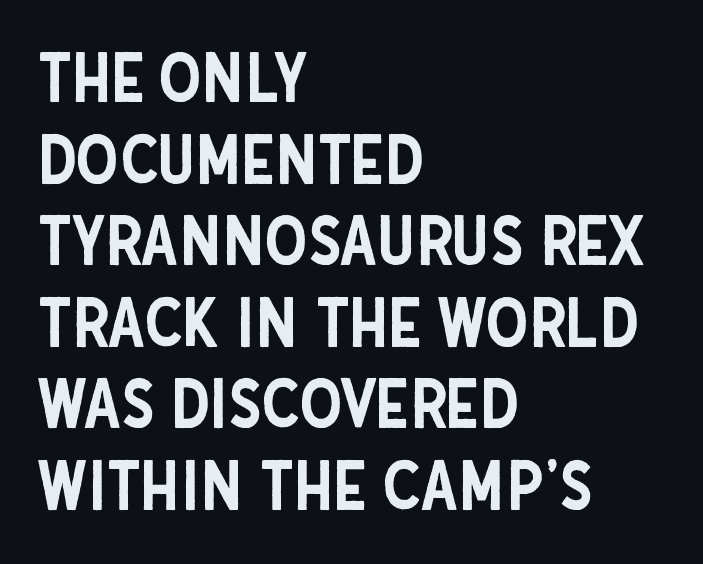
{"serif": "no", "italic": "no", "width": "condensed", "stroke_contrast": "low", "x_height": "large", "monospaced": "no", "underline": "no", "align": "left", "line_spacing_ratio": 1.2, "letter_spacing": "normal", "letter_spacing_em": 0.0, "glyph_px": 68}
